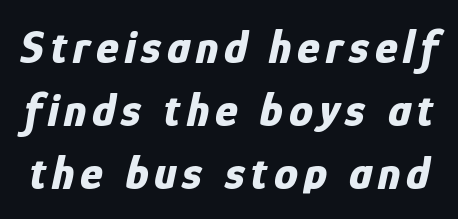
Q: Is the text bold? A: Yes.
Q: Is the text italic (slanted)? A: Yes, it leans right by about 12 degrees.
Q: Is the text underlined? A: No.
Q: Is the spacing between lines tight, normal or loose? A: Normal.
Q: Width (condensed, normal, or wide)? A: Condensed.
Q: Stroke contrast? A: Low.
Q: x-height? A: Medium.
Q: Monospaced? A: No.
